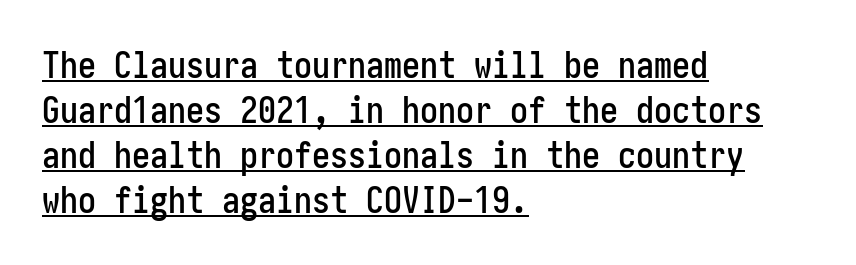
Q: Is the text italic (slanted)? A: No, it is upright.
Q: Is the typeface a serif or a sans-serif typeface? A: Sans-serif.
Q: Is the text underlined? A: Yes.
Q: How is the paragraph aligned? A: Left-aligned.
Q: Is the spacing between letters normal or unusually wide? A: Normal.
Q: Is the spacing between lines tight, normal or loose? A: Normal.
Q: Width (condensed, normal, or wide)? A: Condensed.
Q: Stroke contrast? A: Low.
Q: x-height? A: Medium.
